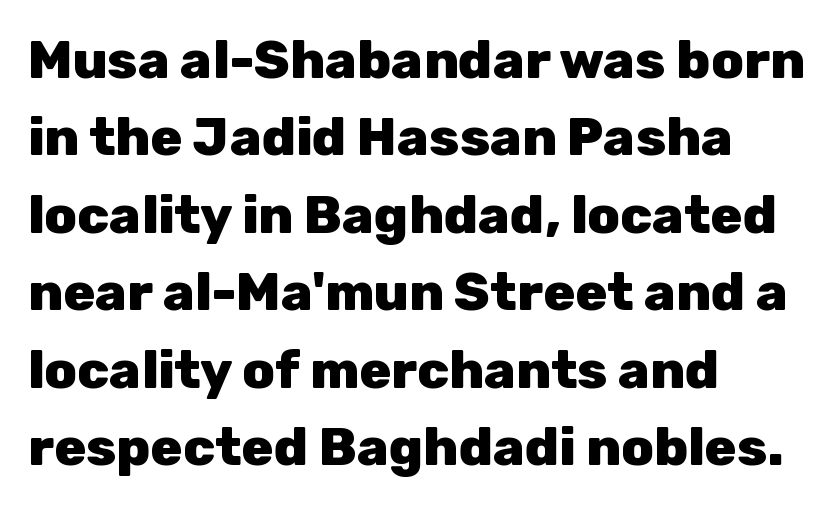
Each glyph is drawn with heavy, bold strokes. These lines were composed using upright roman letters. Just letters on the line, the space beneath them empty. Reading down the column, the eye jumps a familiar distance to each next line.
